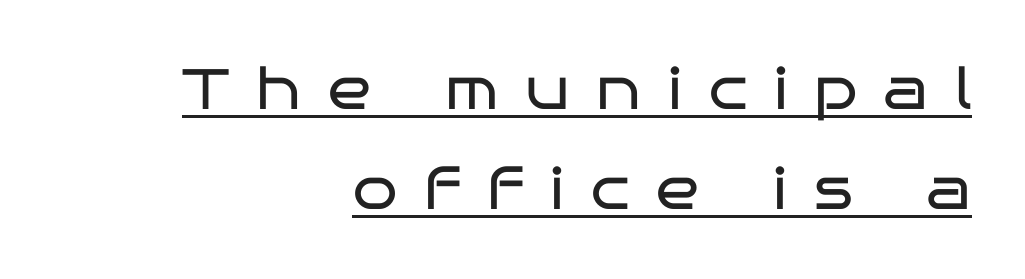
{"serif": "no", "italic": "no", "bold": "no", "weight": "regular", "width": "wide", "stroke_contrast": "low", "x_height": "large", "monospaced": "no", "underline": "yes", "align": "right", "line_spacing_ratio": 1.76, "letter_spacing": "wide", "letter_spacing_em": 0.47, "glyph_px": 57}
